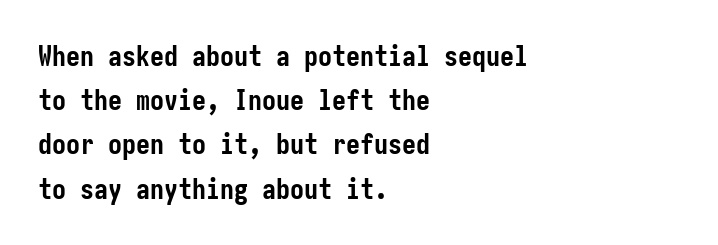
The line-height multiplier appears to be the usual default. The foot of each line stays bare and open. In terms of letterform style, serifs are entirely absent. Do the letters lean? They stand straight. What stands out about the letter spacing? Nothing — it is the standard amount.
